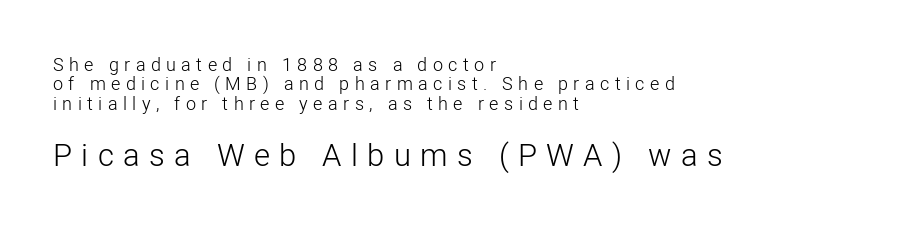
Q: Is the text bold? A: No.
Q: Is the text italic (slanted)? A: No, it is upright.
Q: Is the typeface a serif or a sans-serif typeface? A: Sans-serif.
Q: Is the text underlined? A: No.
Q: How is the paragraph aligned? A: Left-aligned.
Q: Is the spacing between letters normal or unusually wide? A: Unusually wide.
Q: Is the spacing between lines tight, normal or loose? A: Tight.
Q: Which block of text is set in a larger size, the first (top) or the second (bottom)? A: The second (bottom) one.
Q: Width (condensed, normal, or wide)? A: Normal.
Q: Stroke contrast? A: Low.
Q: x-height? A: Medium.
Q: Monospaced? A: No.
